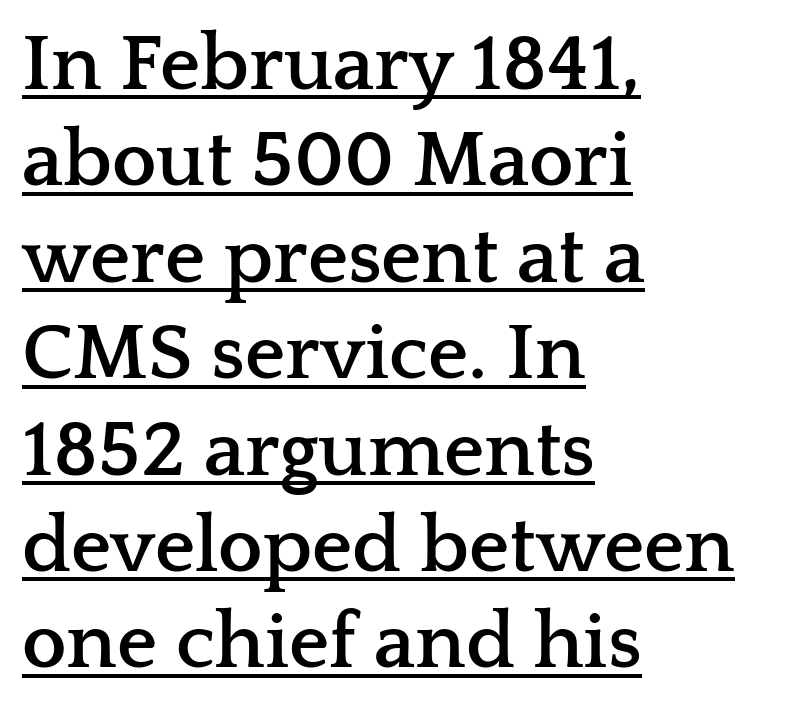
Character widths vary here, with narrow letters taking less room than wide ones. Descenders here cross a horizontal rule under the line. Students, note that the glyphs here touch the page at normal intervals. Typeset ragged right — the left edge is the straight one. The passage shown is emphatically bold.
